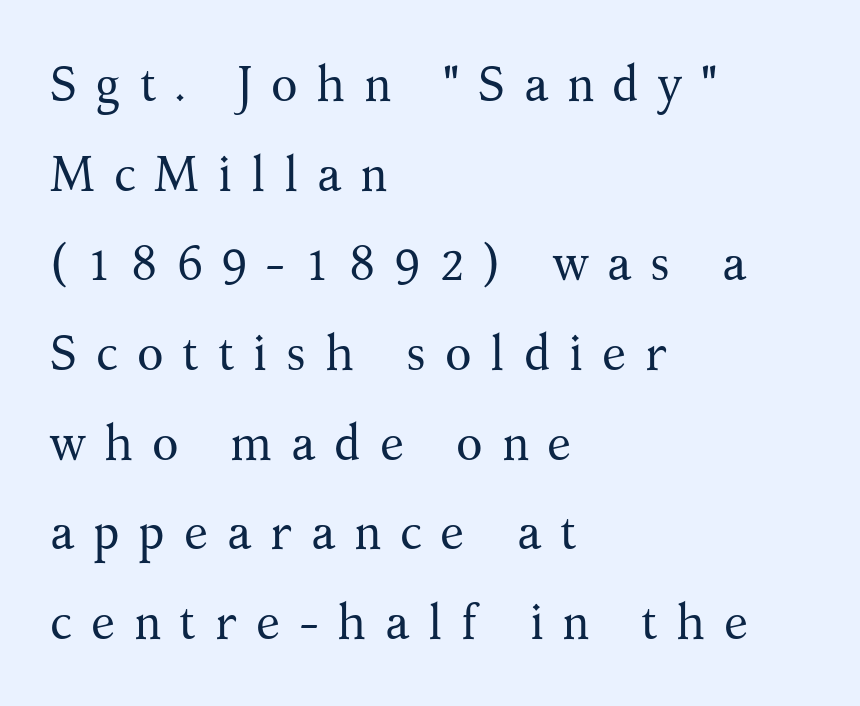
The image shows 49 px regular-weight serif type, upright; set left-aligned, line spacing 1.83x, unusually wide letter spacing (+0.38 em), not underlined; medium stroke contrast and a medium x-height.
